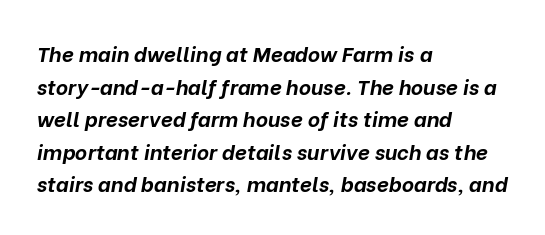
{"italic": "yes", "lean": "right", "slant_degrees": 10, "bold": "yes", "underline": "no", "align": "left", "line_spacing": "normal", "line_spacing_ratio": 1.55, "letter_spacing": "normal", "letter_spacing_em": 0.0, "glyph_px": 21}
